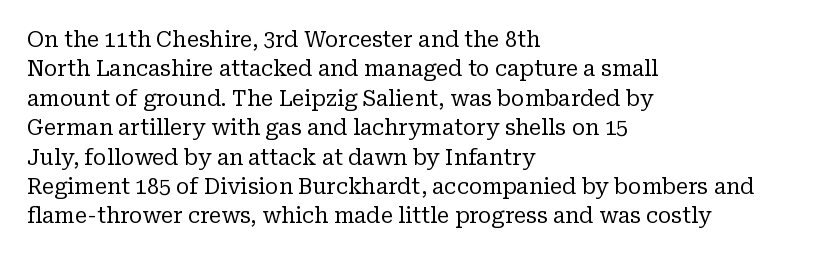
The image shows 21 px text type, upright; set left-aligned, normal line spacing (1.4x), normal letter spacing, not underlined.
